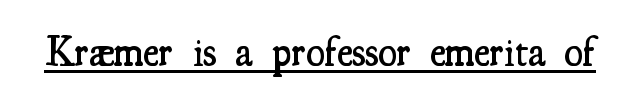
Q: Is the text bold? A: Semi-bold.
Q: Is the text italic (slanted)? A: No, it is upright.
Q: Is the typeface a serif or a sans-serif typeface? A: Serif.
Q: Is the text underlined? A: Yes.
Q: Is the spacing between letters normal or unusually wide? A: Normal.
Q: Width (condensed, normal, or wide)? A: Condensed.
Q: Stroke contrast? A: Medium.
Q: x-height? A: Small.
Q: Monospaced? A: No.
